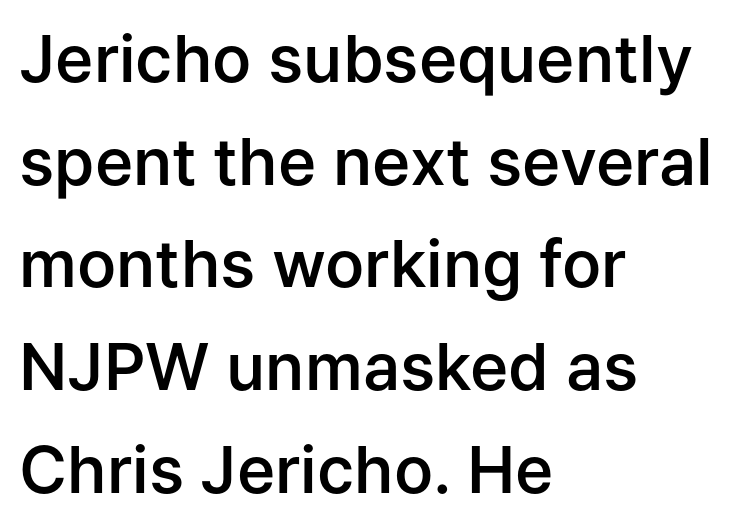
Q: Is the text bold? A: Semi-bold.
Q: Is the text italic (slanted)? A: No, it is upright.
Q: Is the typeface a serif or a sans-serif typeface? A: Sans-serif.
Q: Is the text underlined? A: No.
Q: How is the paragraph aligned? A: Left-aligned.
Q: Is the spacing between letters normal or unusually wide? A: Normal.
Q: Is the spacing between lines tight, normal or loose? A: Normal.
Q: Width (condensed, normal, or wide)? A: Normal.
Q: Stroke contrast? A: Low.
Q: x-height? A: Medium.
Q: Monospaced? A: No.
